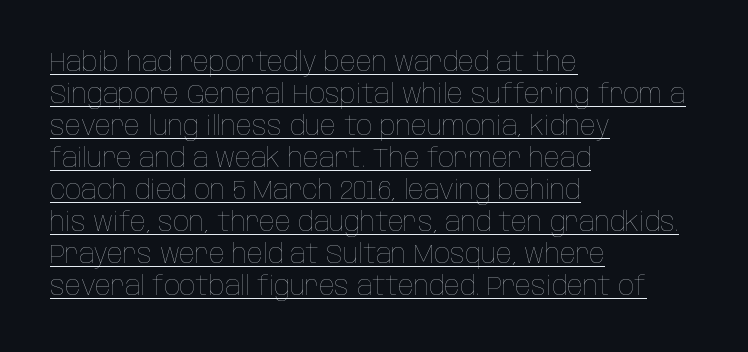
{"italic": "no", "bold": "no", "underline": "yes", "align": "left", "line_spacing_ratio": 1.23, "letter_spacing": "normal", "letter_spacing_em": 0.0, "glyph_px": 26}
